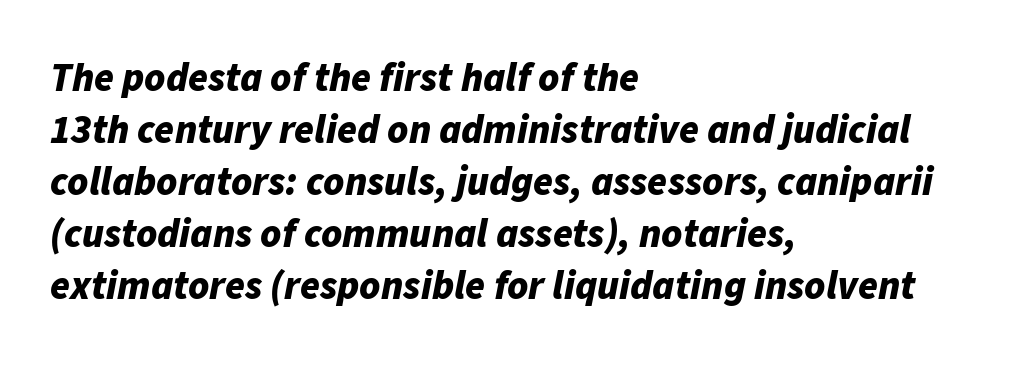
The image shows 40 px bold type, italic (leaning right); set left-aligned, normal line spacing (1.3x), normal letter spacing, not underlined; low stroke contrast and a medium x-height.
